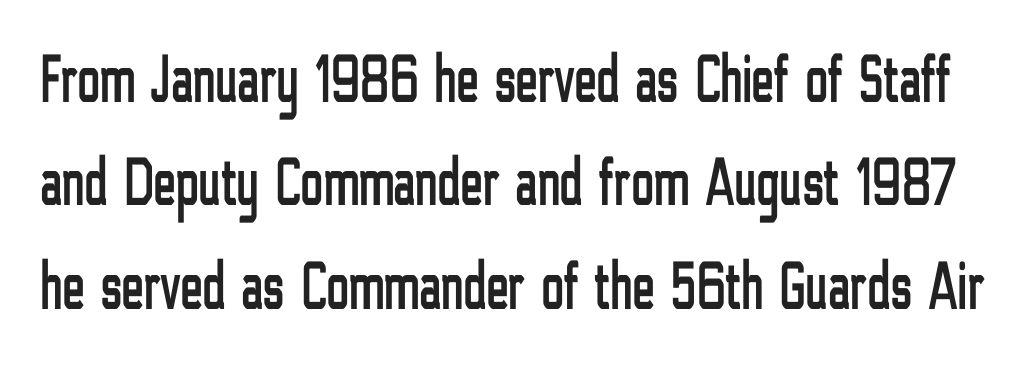
Q: Is the text italic (slanted)? A: No, it is upright.
Q: Is the typeface a serif or a sans-serif typeface? A: Sans-serif.
Q: Is the text underlined? A: No.
Q: Is the spacing between letters normal or unusually wide? A: Normal.
Q: Is the spacing between lines tight, normal or loose? A: Normal.
Q: Width (condensed, normal, or wide)? A: Condensed.
Q: Stroke contrast? A: Low.
Q: x-height? A: Medium.
Q: Monospaced? A: No.
